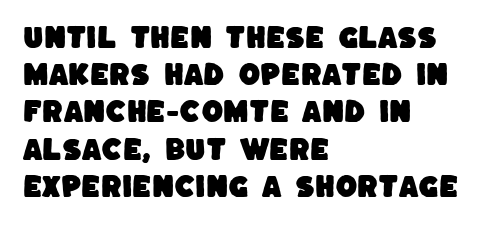
The image shows 25 px text type; set left-aligned, normal line spacing (1.49x), normal letter spacing, not underlined.
